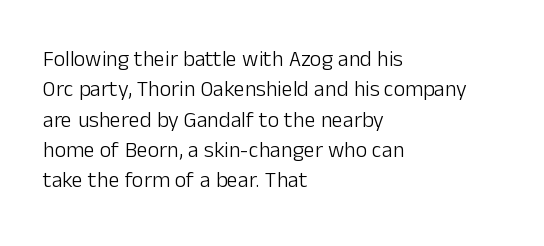
{"italic": "no", "bold": "no", "underline": "no", "align": "left", "line_spacing": "normal", "line_spacing_ratio": 1.38, "letter_spacing": "normal", "letter_spacing_em": 0.0, "glyph_px": 22}
